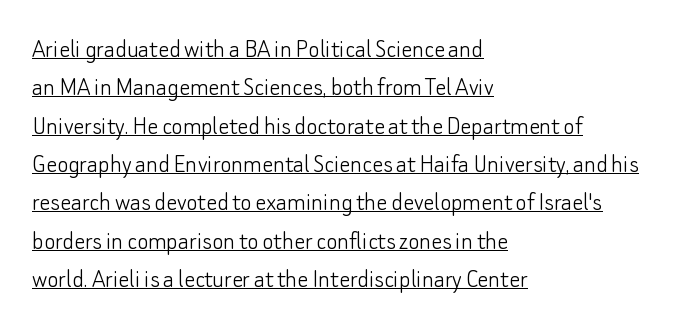
The image shows 27 px text type, upright; set left-aligned, normal line spacing (1.42x), normal letter spacing, underlined.
